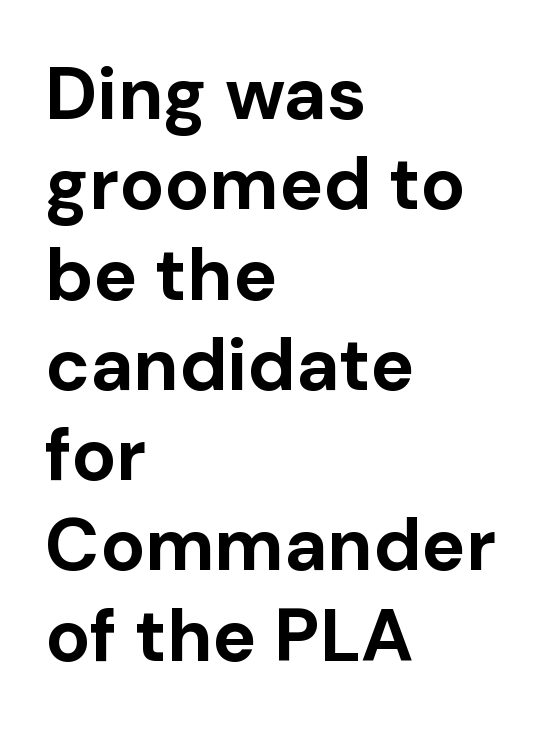
The type sits square on the baseline with zero lean. Note: no serifs on the glyphs. Students, this is bold: see how much ink each stroke carries. Here the designer chose a conventional face with non-uniform glyph widths.
